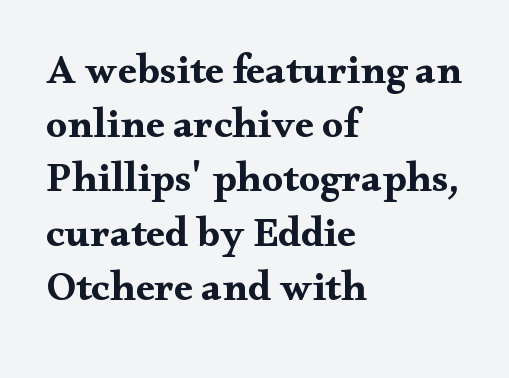
The rendering uses a bold face; every stroke is thick and dark. The axis of the letterforms is exactly vertical. This rendering features lettering with no underline. Whoever set this chose a conventional vertical rhythm. The tracking reads as untouched default to a designer's eye. Check where the strokes stop: tiny serifs finish them off.
